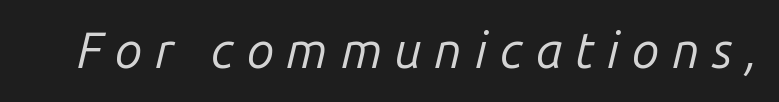
Q: Is the text bold? A: No.
Q: Is the text italic (slanted)? A: Yes, it leans right by about 14 degrees.
Q: Is the text underlined? A: No.
Q: Is the spacing between letters normal or unusually wide? A: Unusually wide.
Q: Width (condensed, normal, or wide)? A: Normal.
Q: Stroke contrast? A: Low.
Q: x-height? A: Medium.
Q: Monospaced? A: No.
